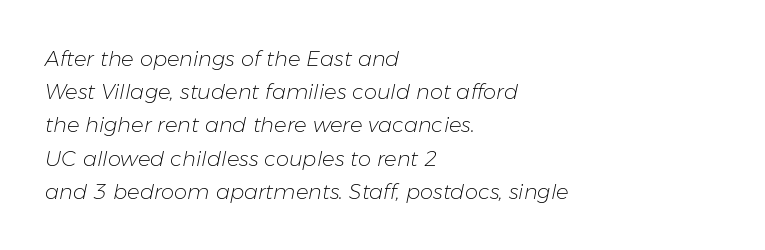
Q: Is the text bold? A: No.
Q: Is the text italic (slanted)? A: Yes, it leans right by about 11 degrees.
Q: Is the text underlined? A: No.
Q: How is the paragraph aligned? A: Left-aligned.
Q: Is the spacing between letters normal or unusually wide? A: Normal.
Q: Is the spacing between lines tight, normal or loose? A: Normal.
